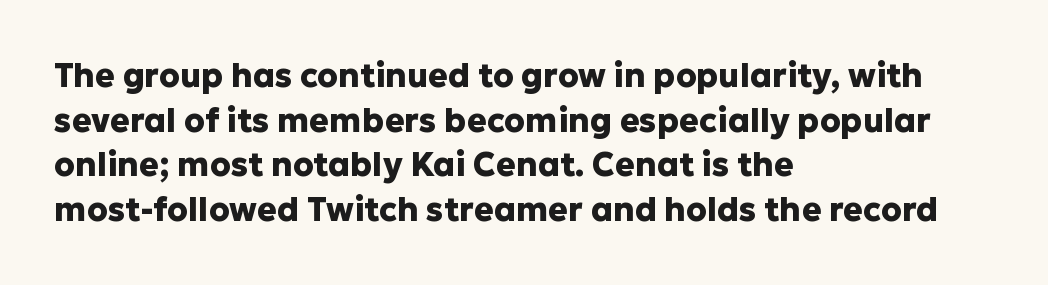
Layout note: lines flush left. Regarding leading, the lines here are spaced in the standard way. A typesetter would call this proportional, since set widths differ per character. The font family rendered here belongs to the sans-serif group.
